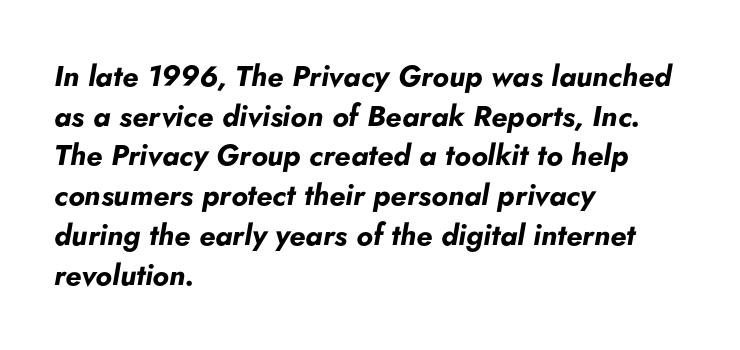
The image shows 29 px bold type, italic (leaning right); set left-aligned, normal line spacing (1.37x), normal letter spacing, not underlined; low stroke contrast and a small x-height.
